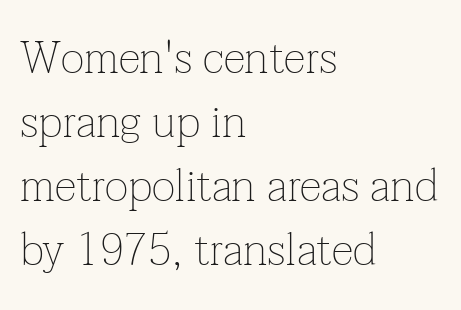
{"serif": "yes", "italic": "no", "bold": "no", "weight": "thin", "width": "normal", "stroke_contrast": "low", "x_height": "medium", "monospaced": "no", "underline": "no", "align": "left", "line_spacing": "normal", "line_spacing_ratio": 1.42, "letter_spacing": "normal", "letter_spacing_em": 0.0, "glyph_px": 45}
